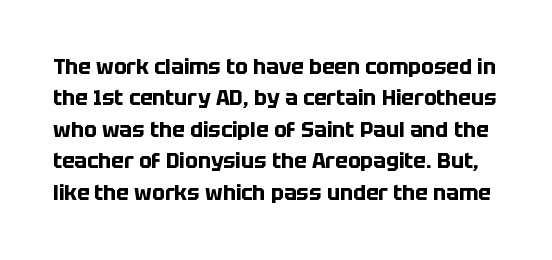
The image shows 21 px bold type, upright; set normal line spacing (1.5x), normal letter spacing, not underlined.
